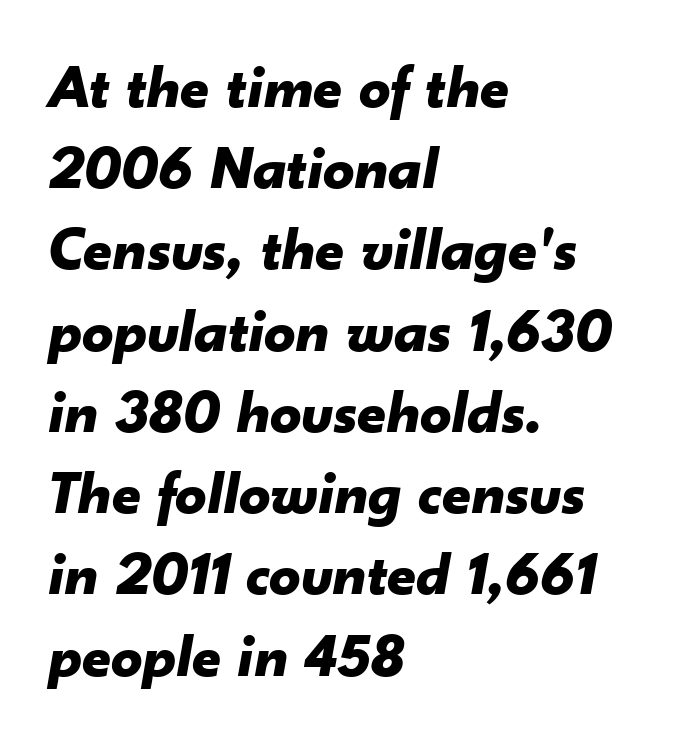
Q: Is the text bold? A: Yes.
Q: Is the text italic (slanted)? A: Yes, it leans right by about 10 degrees.
Q: Is the text underlined? A: No.
Q: How is the paragraph aligned? A: Left-aligned.
Q: Is the spacing between letters normal or unusually wide? A: Normal.
Q: Is the spacing between lines tight, normal or loose? A: Normal.
Q: Width (condensed, normal, or wide)? A: Normal.
Q: Stroke contrast? A: Low.
Q: x-height? A: Small.
Q: Monospaced? A: No.
